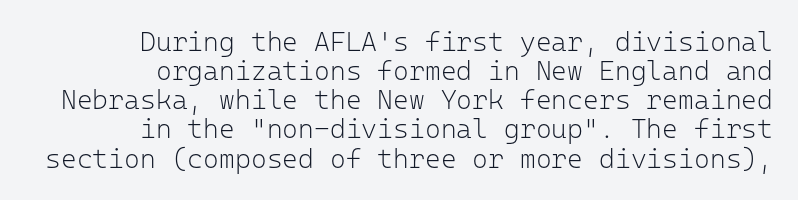
{"italic": "no", "bold": "no", "underline": "no", "align": "right", "line_spacing": "tight", "line_spacing_ratio": 1.08, "letter_spacing": "normal", "letter_spacing_em": 0.0, "glyph_px": 27}
